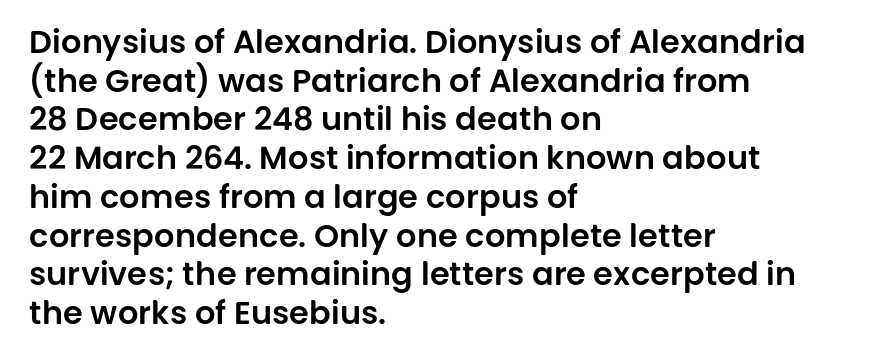
The designer went with a sans here, leaving each stem footless. The face used here is proportionally spaced, like ordinary book or web type. A roman cut, with each character standing at attention. The rendering anchors every line to the left-hand side. Is the letter spacing exaggerated? No — it looks like the ordinary default. Nobody drew a line under any word here.
